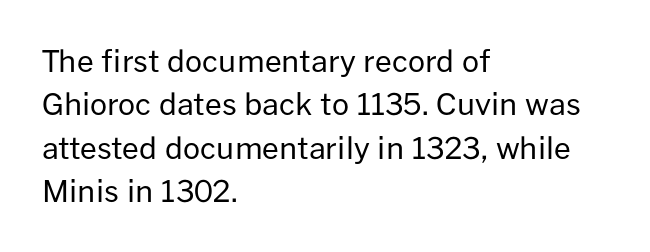
{"serif": "no", "italic": "no", "bold": "no", "weight": "regular", "width": "normal", "stroke_contrast": "low", "x_height": "medium", "monospaced": "no", "underline": "no", "align": "left", "line_spacing": "normal", "line_spacing_ratio": 1.45, "letter_spacing": "normal", "letter_spacing_em": 0.0, "glyph_px": 30}
